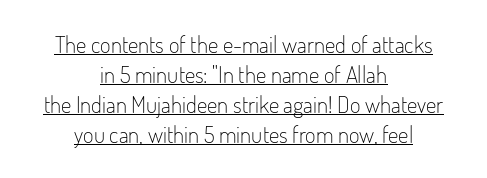
{"italic": "no", "bold": "no", "underline": "yes", "align": "center", "line_spacing": "normal", "line_spacing_ratio": 1.3, "letter_spacing": "normal", "letter_spacing_em": 0.0, "glyph_px": 23}
